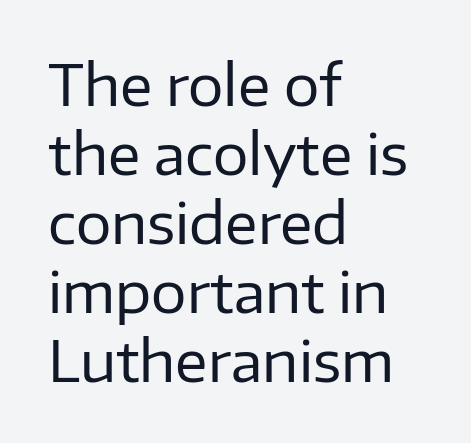
Do the letters lean? They stand straight. Compared with typical body copy, the letter spacing here is the same. Think of a printed novel: that variable character pitch is what you see here. The letterforms sit at book weight or below. If you drew a ruler down the left edge, every line would touch it. Letters rest on an invisible, unmarked baseline.
